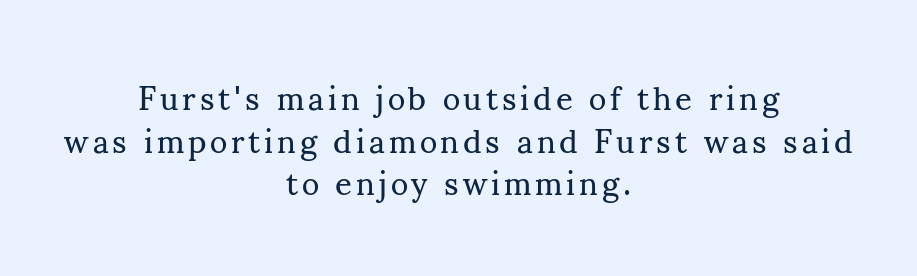
The rag falls on both sides of this text block equally. Bare-footed words on every line. These lines are rendered in a variable-pitch font. The passage shown is typeset with a serif family. Style check: upright. The vertical gap from one line to the next is medium.
